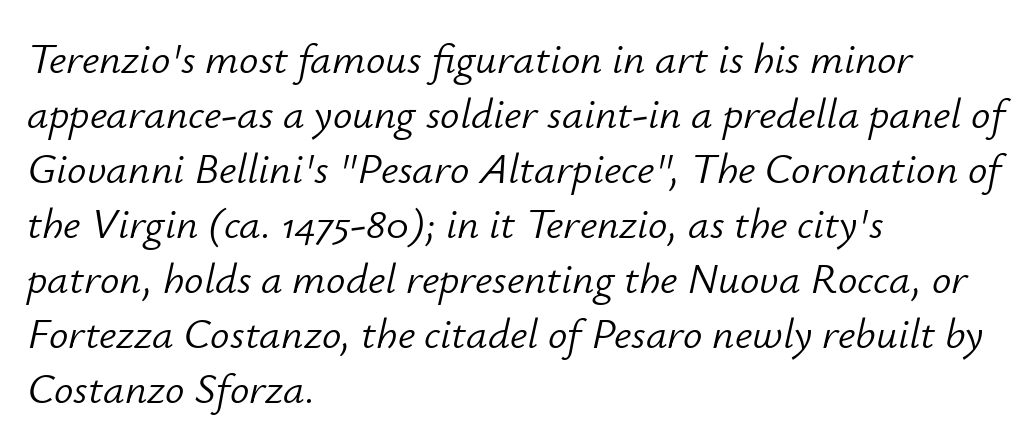
Q: Is the text bold? A: No.
Q: Is the text italic (slanted)? A: Yes, it leans right by about 12 degrees.
Q: Is the text underlined? A: No.
Q: How is the paragraph aligned? A: Left-aligned.
Q: Is the spacing between letters normal or unusually wide? A: Normal.
Q: Is the spacing between lines tight, normal or loose? A: Normal.
Q: Width (condensed, normal, or wide)? A: Normal.
Q: Stroke contrast? A: Low.
Q: x-height? A: Small.
Q: Monospaced? A: No.
